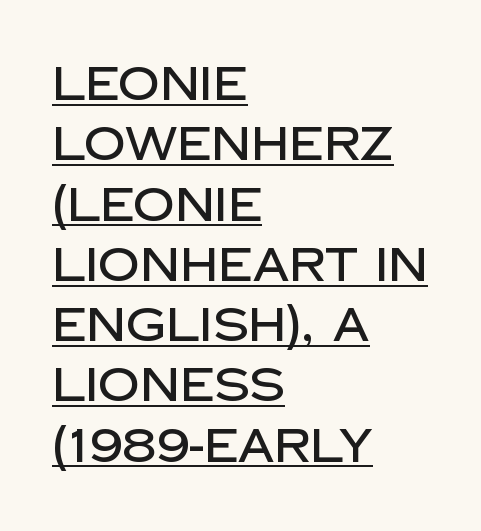
{"serif": "no", "italic": "no", "width": "normal", "stroke_contrast": "low", "x_height": "large", "monospaced": "no", "underline": "yes", "align": "left", "line_spacing": "normal", "line_spacing_ratio": 1.31, "letter_spacing": "normal", "letter_spacing_em": 0.0, "glyph_px": 46}
